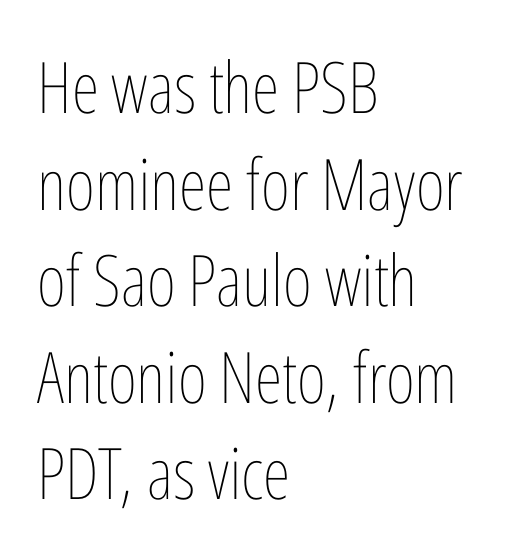
The image shows 71 px thin, condensed type, upright; set left-aligned, normal line spacing (1.36x), normal letter spacing, not underlined; low stroke contrast and a medium x-height.
